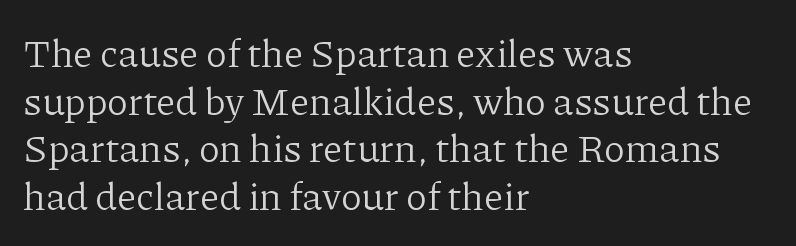
Q: Is the text bold? A: No.
Q: Is the text italic (slanted)? A: No, it is upright.
Q: Is the typeface a serif or a sans-serif typeface? A: Serif.
Q: Is the text underlined? A: No.
Q: How is the paragraph aligned? A: Left-aligned.
Q: Is the spacing between letters normal or unusually wide? A: Normal.
Q: Width (condensed, normal, or wide)? A: Normal.
Q: Stroke contrast? A: Low.
Q: x-height? A: Medium.
Q: Monospaced? A: No.
